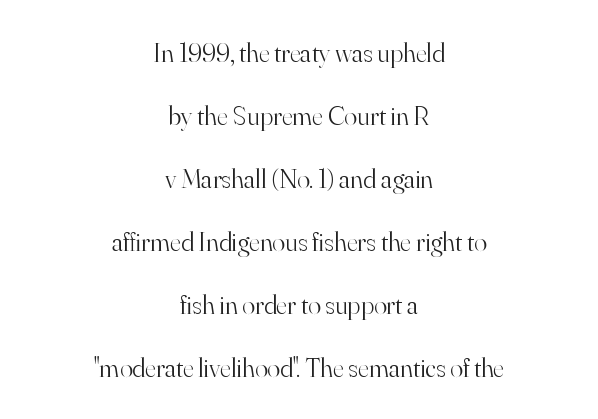
Q: Is the text bold? A: No.
Q: Is the text italic (slanted)? A: No, it is upright.
Q: Is the text underlined? A: No.
Q: How is the paragraph aligned? A: Centered.
Q: Is the spacing between letters normal or unusually wide? A: Normal.
Q: Is the spacing between lines tight, normal or loose? A: Loose.
